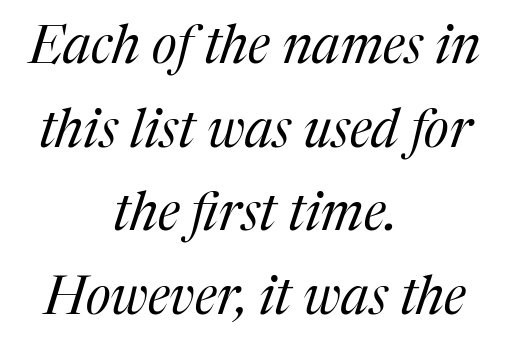
The image shows 53 px regular-weight serif type, italic (leaning right); set centered, normal line spacing (1.58x), normal letter spacing, not underlined; medium stroke contrast and a medium x-height.
